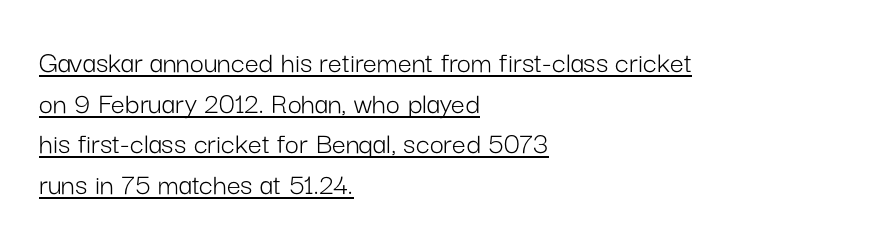
{"serif": "no", "italic": "no", "bold": "no", "weight": "light", "width": "normal", "stroke_contrast": "low", "x_height": "medium", "monospaced": "no", "underline": "yes", "align": "left", "line_spacing": "normal", "line_spacing_ratio": 1.31, "letter_spacing": "normal", "letter_spacing_em": 0.0, "glyph_px": 31}
